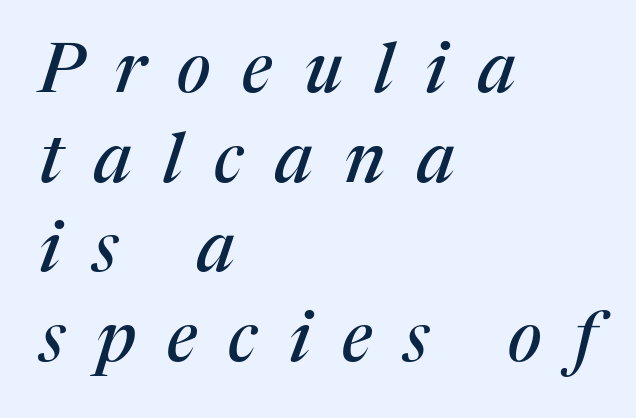
Here the glyphs are tracked loosely, breaking word shapes into spaced letters. Has an underline been added? It has not. Visually the block forms a straight wall on the left and a jagged coastline on the right. Slant detected: the letters are inclined.
